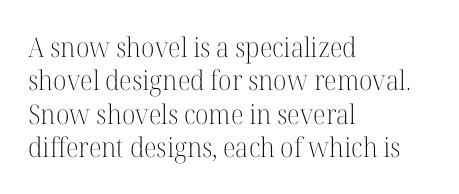
The image shows 27 px text type, upright; set left-aligned, line spacing 1.24x, normal letter spacing, not underlined.
